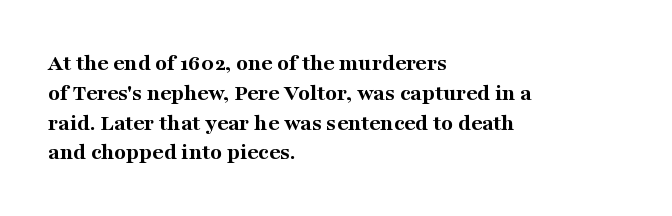
Every character sits straight up, as roman type does. This rendering uses left alignment, leaving the right contour irregular. Letters rest on an invisible, unmarked baseline. The passage shown has conventional tracking throughout. Pretty heavy lettering here — definitely bold.
